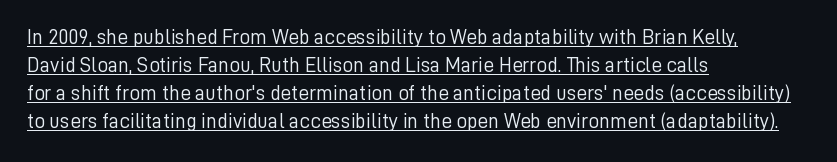
The image shows 21 px text type, upright; set left-aligned, normal line spacing (1.34x), normal letter spacing, underlined.
